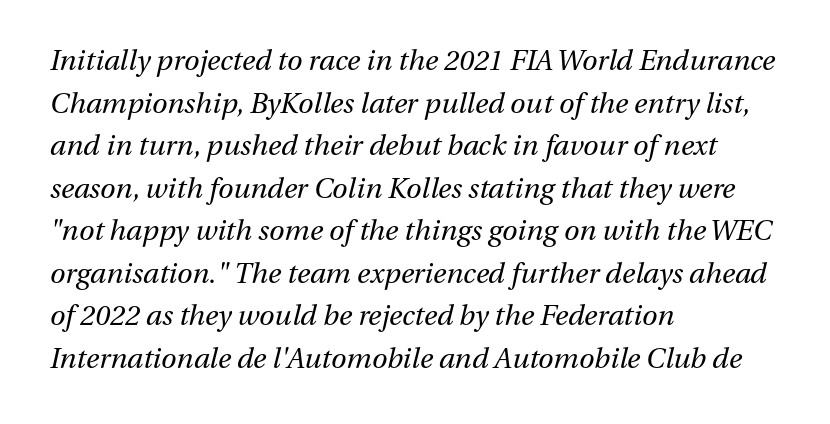
Is the letter spacing exaggerated? No — it looks like the ordinary default. Does the copy run flush right? No — it runs flush left. The lines sit at an ordinary, default distance from one another. Each stroke keeps to a modest, everyday thickness or less.
